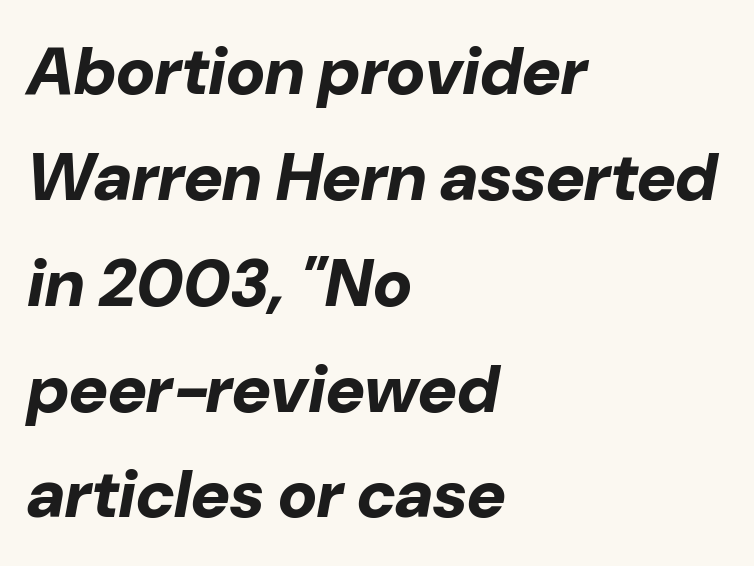
Q: Is the text bold? A: Yes.
Q: Is the text italic (slanted)? A: Yes, it leans right by about 10 degrees.
Q: Is the text underlined? A: No.
Q: How is the paragraph aligned? A: Left-aligned.
Q: Is the spacing between letters normal or unusually wide? A: Normal.
Q: Is the spacing between lines tight, normal or loose? A: Normal.
Q: Width (condensed, normal, or wide)? A: Normal.
Q: Stroke contrast? A: Low.
Q: x-height? A: Medium.
Q: Monospaced? A: No.
